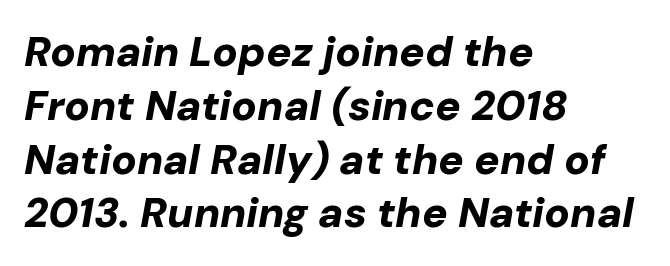
Caption: multi-line text, flush left, ragged right. The vertical gap from one line to the next is medium. Glance below the letters and you will spot only blank space. Here the designer chose a conventional face with non-uniform glyph widths. Chunky letters — that's bold for sure. The typography opts for an oblique posture over an upright one.
